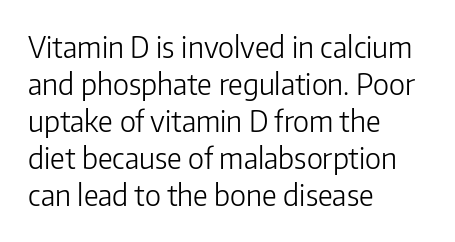
The image shows 29 px light sans-serif type, upright; set left-aligned, normal line spacing (1.28x), normal letter spacing, not underlined; low stroke contrast and a medium x-height.
